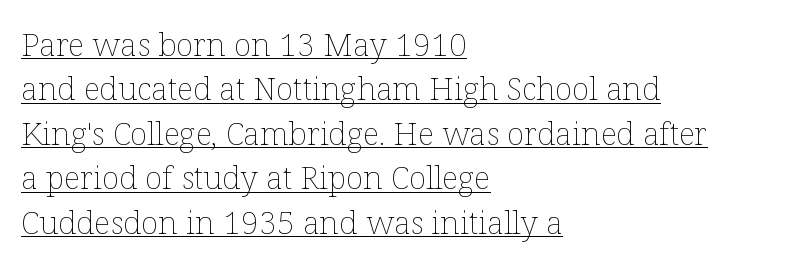
Q: Is the text bold? A: No.
Q: Is the text italic (slanted)? A: No, it is upright.
Q: Is the text underlined? A: Yes.
Q: How is the paragraph aligned? A: Left-aligned.
Q: Is the spacing between letters normal or unusually wide? A: Normal.
Q: Is the spacing between lines tight, normal or loose? A: Normal.
Q: Width (condensed, normal, or wide)? A: Normal.
Q: Stroke contrast? A: Low.
Q: x-height? A: Medium.
Q: Monospaced? A: No.
